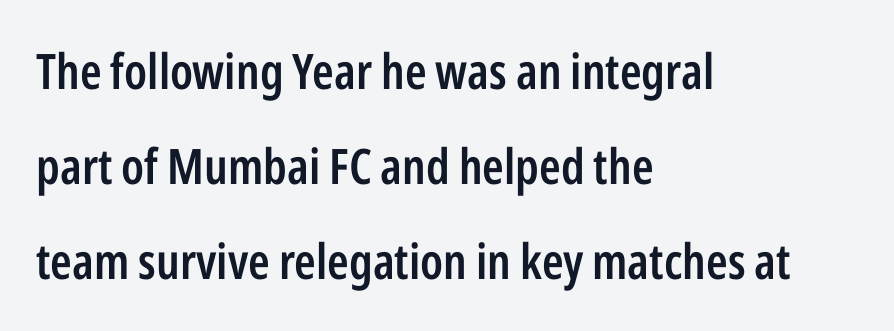
The image shows 49 px semibold, condensed sans-serif type, upright; set left-aligned, loose line spacing (1.94x), normal letter spacing, not underlined; low stroke contrast and a medium x-height.
